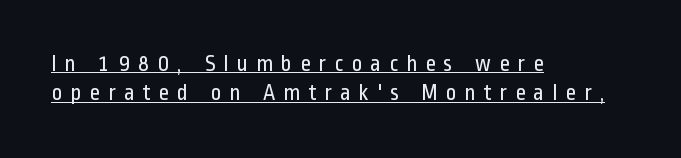
The letters stand upright; this is a roman face. Stroke thickness stays within the range of a standard reading face or lighter. If you drew a ruler down the left edge, every line would touch it. Regarding leading, the lines here are spaced in the standard way. These characters rest on top of a visible drawn line.
